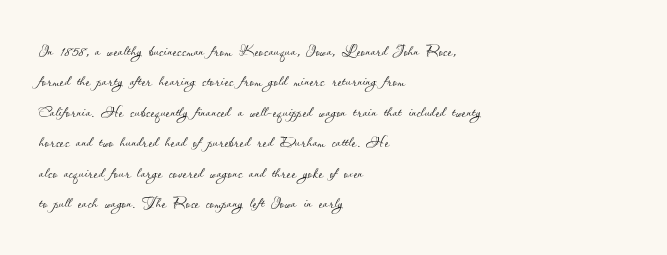
The image shows 21 px text type; set left-aligned, normal line spacing (1.45x), normal letter spacing, not underlined.
